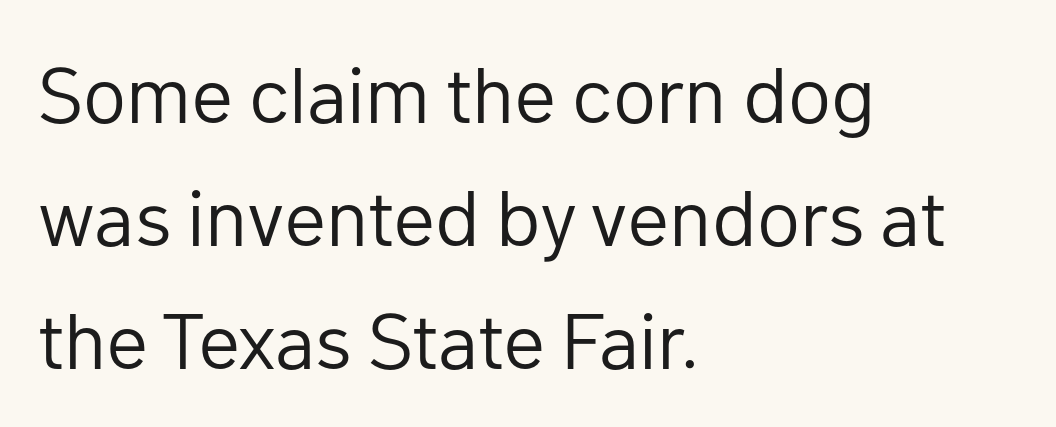
The image shows 79 px regular-weight sans-serif type, upright; set left-aligned, normal line spacing (1.56x), normal letter spacing, not underlined; low stroke contrast and a medium x-height.
